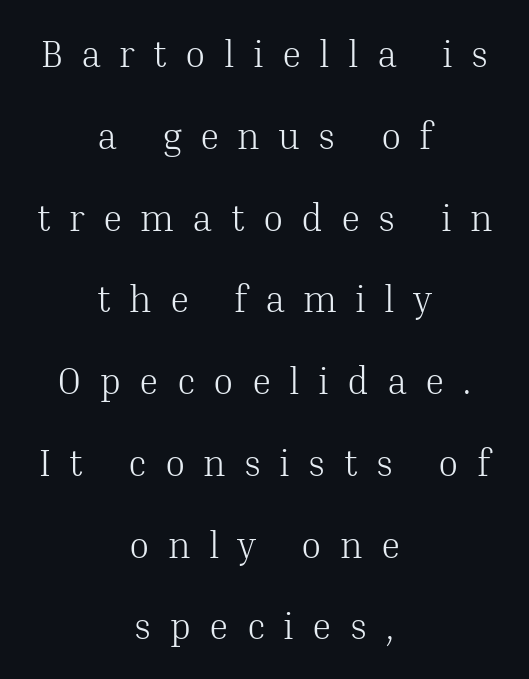
Serifs: yes, visible at the terminals of the letterforms. Every stem runs plumb, perpendicular to the baseline. The weight tops out at a normal text grade. The foot of each line stays bare and open. The leading is generous, giving the passage an open texture.
